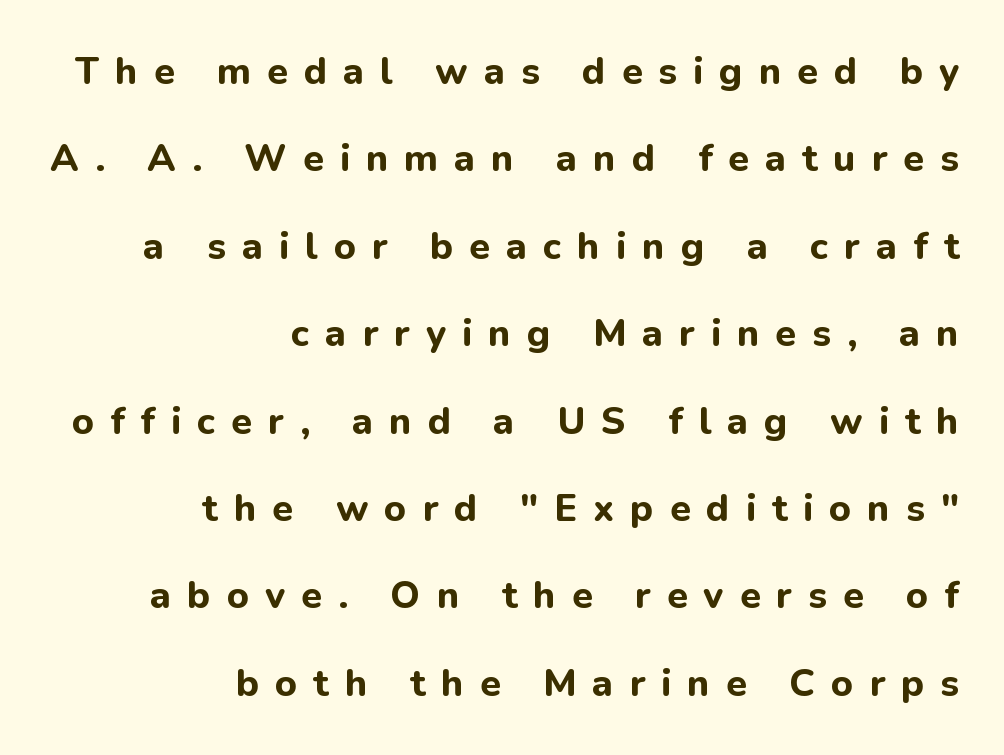
{"serif": "no", "italic": "no", "bold": "yes", "weight": "bold", "width": "normal", "stroke_contrast": "low", "x_height": "medium", "monospaced": "no", "underline": "no", "align": "right", "line_spacing": "loose", "line_spacing_ratio": 2.3, "letter_spacing": "wide", "letter_spacing_em": 0.42, "glyph_px": 38}
